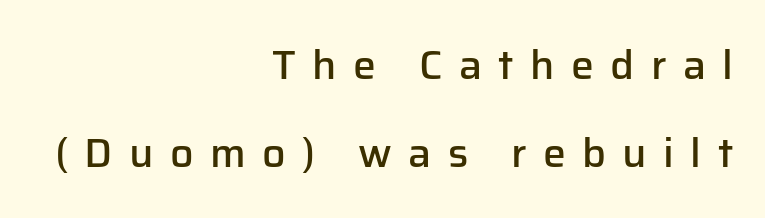
The image shows 41 px semibold sans-serif type, upright; set right-aligned, loose line spacing (2.15x), unusually wide letter spacing (+0.4 em), not underlined; low stroke contrast and a medium x-height.
